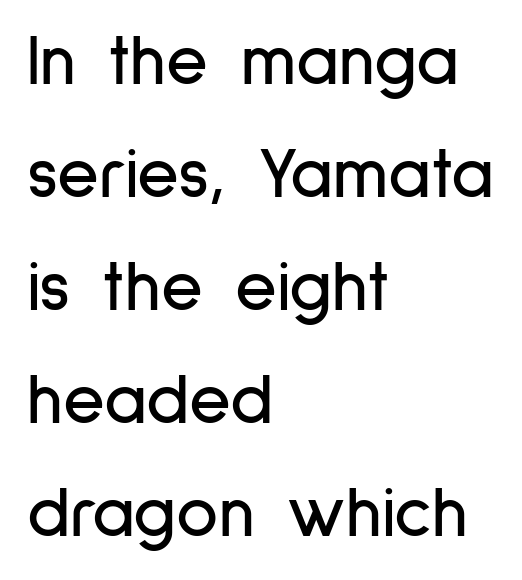
{"serif": "no", "italic": "no", "width": "condensed", "stroke_contrast": "low", "x_height": "medium", "monospaced": "no", "underline": "no", "align": "left", "line_spacing": "normal", "line_spacing_ratio": 1.57, "letter_spacing": "normal", "letter_spacing_em": 0.0, "glyph_px": 72}
